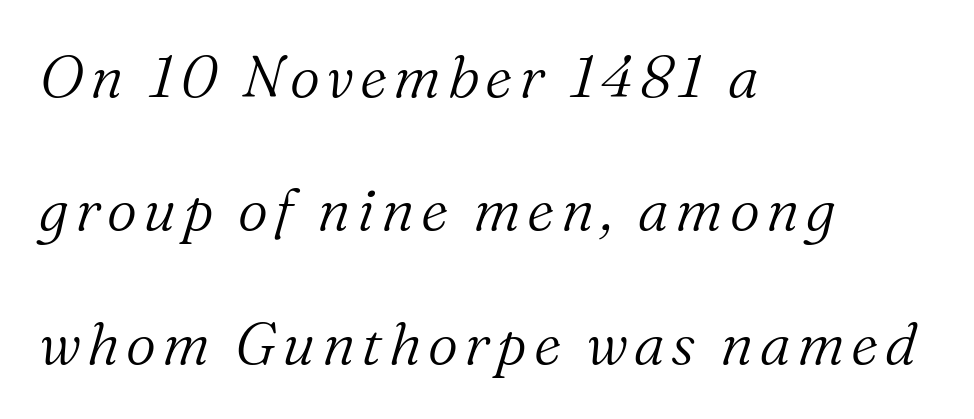
{"serif": "yes", "italic": "yes", "lean": "right", "slant_degrees": 16, "bold": "no", "weight": "light", "width": "normal", "stroke_contrast": "medium", "x_height": "medium", "monospaced": "no", "underline": "no", "align": "left", "line_spacing": "loose", "line_spacing_ratio": 2.26, "glyph_px": 59}
